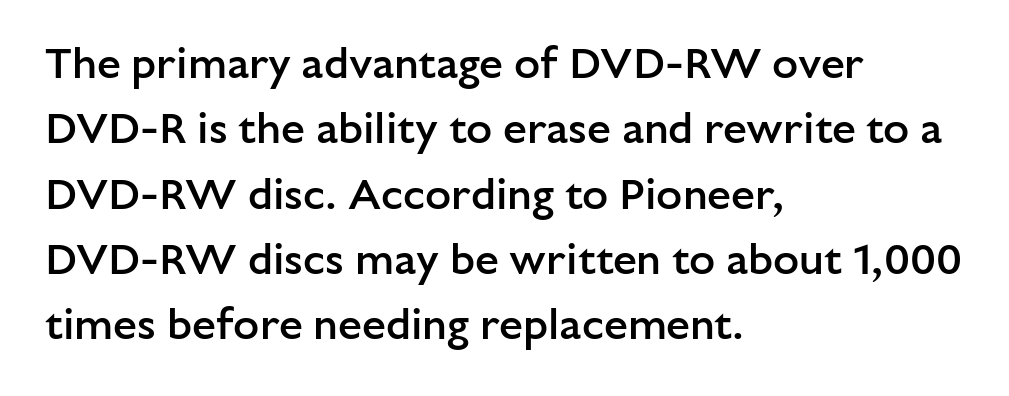
The rendering uses natural spacing where letterforms have individual widths. Nobody drew a line under any word here. Classification — sans serif. Tracking value appears to be zero — textbook default spacing. On the weight axis this lands at semibold, roughly 600. Which margin do the lines hug? The left one — the right edge is uneven.
